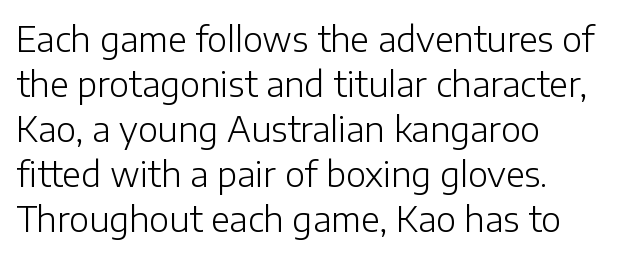
{"serif": "no", "italic": "no", "bold": "no", "weight": "light", "width": "normal", "stroke_contrast": "low", "x_height": "medium", "monospaced": "no", "underline": "no", "align": "left", "line_spacing": "normal", "line_spacing_ratio": 1.32, "letter_spacing": "normal", "letter_spacing_em": 0.0, "glyph_px": 34}
